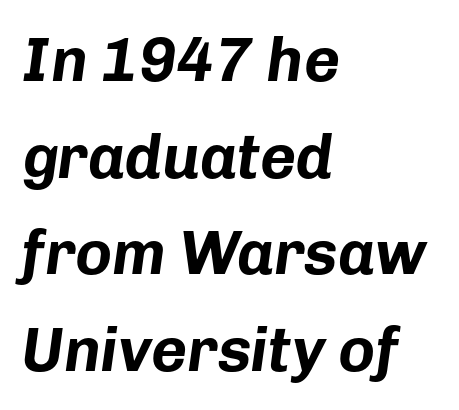
The image shows 62 px bold type, italic (leaning right); set left-aligned, normal line spacing (1.56x), normal letter spacing, not underlined; low stroke contrast and a medium x-height.
